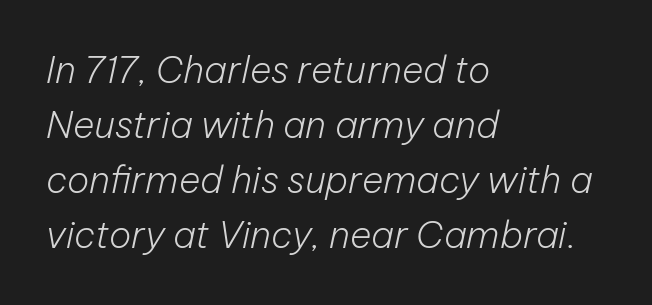
The image shows 37 px light type, italic (leaning right); set left-aligned, normal line spacing (1.49x), normal letter spacing, not underlined; low stroke contrast and a medium x-height.
